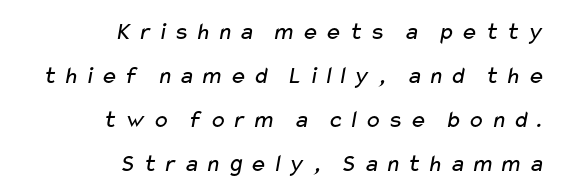
The image shows 25 px text type; set right-aligned, line spacing 1.76x, unusually wide letter spacing (+0.24 em), not underlined.
